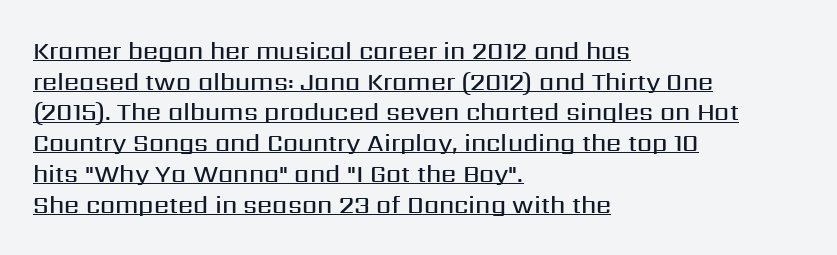
The image shows 24 px text type, upright; set left-aligned, normal line spacing (1.28x), normal letter spacing, underlined.
